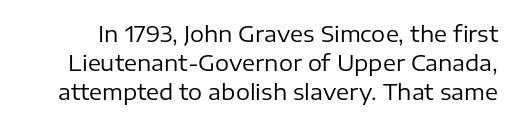
The image shows 22 px text type, upright; set normal line spacing (1.31x), normal letter spacing, not underlined.
